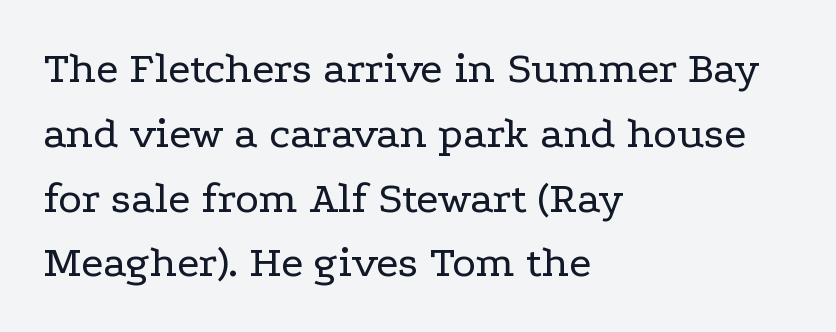
If you drew a ruler down the left edge, every line would touch it. The strip under each line holds only bare page. The designer left line spacing at the default. Proportional: the letters do not fall into vertical columns. The weight tops out at a normal text grade. Does extra space separate the letters? No, they use regular spacing.
